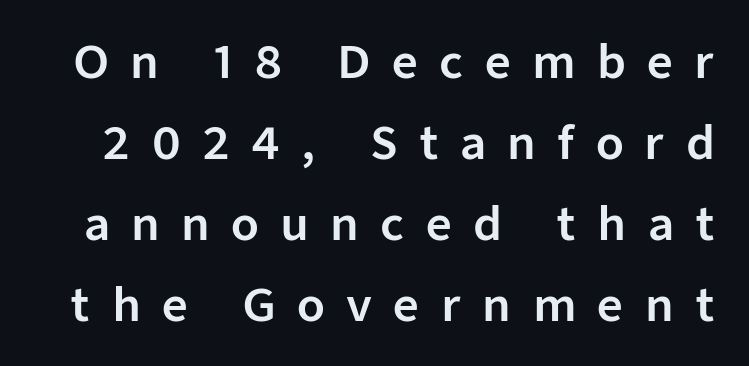
The image shows 45 px sans-serif type, upright; set line spacing 1.8x, unusually wide letter spacing (+0.47 em), not underlined; low stroke contrast and a medium x-height.
